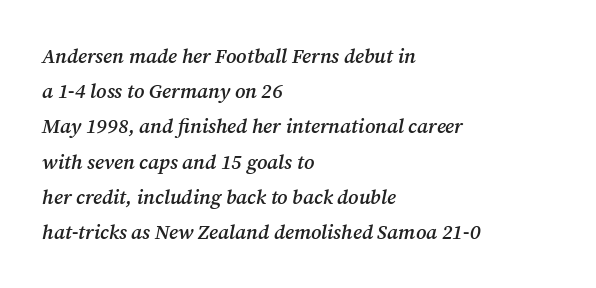
Q: Is the text bold? A: Semi-bold.
Q: Is the text italic (slanted)? A: Yes, it leans right by about 12 degrees.
Q: Is the text underlined? A: No.
Q: How is the paragraph aligned? A: Left-aligned.
Q: Is the spacing between letters normal or unusually wide? A: Normal.
